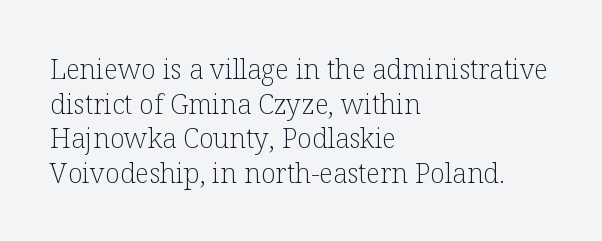
{"italic": "no", "bold": "no", "underline": "no", "align": "left", "line_spacing": "normal", "line_spacing_ratio": 1.28, "letter_spacing": "normal", "letter_spacing_em": 0.0, "glyph_px": 27}
